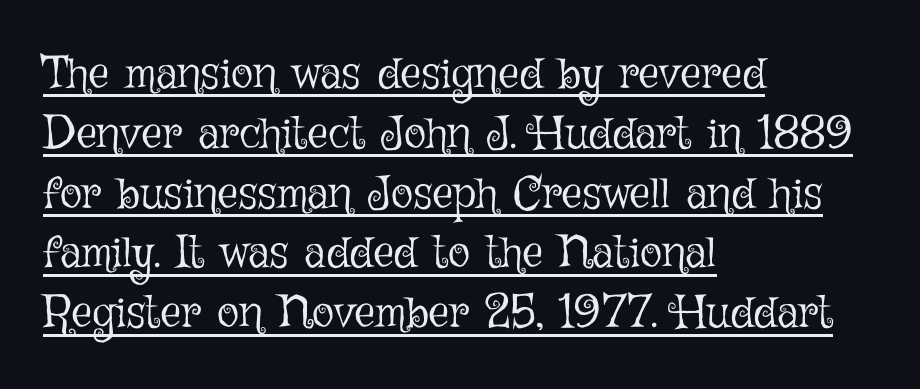
No chunkiness to these letters — they're not bold. One-word summary of the alignment: left. Students, observe the line beneath the letters — that is underlining. Summary of vertical rhythm: regular, with standard interline spacing. Standard letterfit; no display-style spreading of the glyphs.
